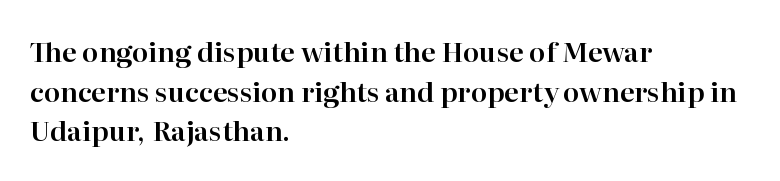
Q: Is the text italic (slanted)? A: No, it is upright.
Q: Is the text underlined? A: No.
Q: How is the paragraph aligned? A: Left-aligned.
Q: Is the spacing between letters normal or unusually wide? A: Normal.
Q: Is the spacing between lines tight, normal or loose? A: Normal.
